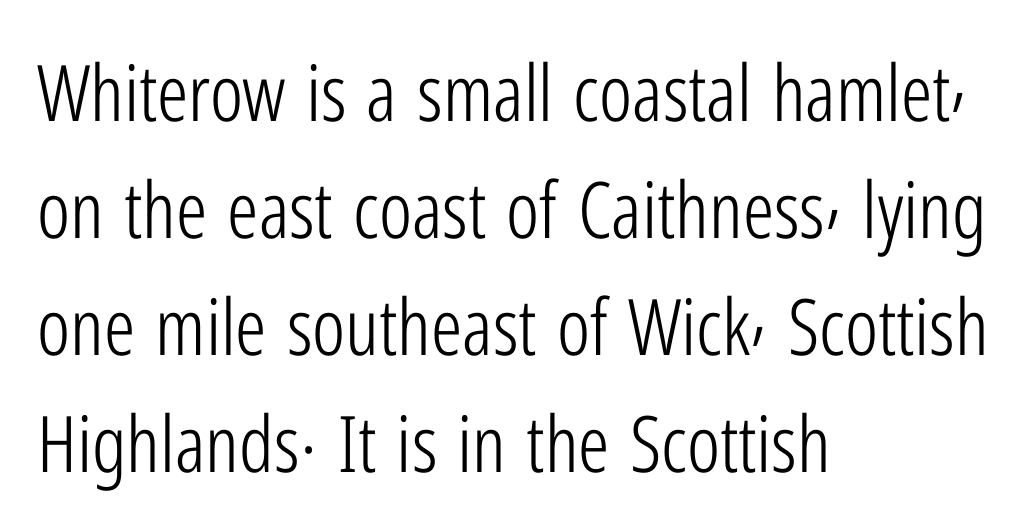
Q: Is the text bold? A: No.
Q: Is the text italic (slanted)? A: No, it is upright.
Q: Is the typeface a serif or a sans-serif typeface? A: Sans-serif.
Q: Is the text underlined? A: No.
Q: How is the paragraph aligned? A: Left-aligned.
Q: Is the spacing between letters normal or unusually wide? A: Normal.
Q: Is the spacing between lines tight, normal or loose? A: Normal.
Q: Width (condensed, normal, or wide)? A: Condensed.
Q: Stroke contrast? A: Low.
Q: x-height? A: Medium.
Q: Monospaced? A: No.
